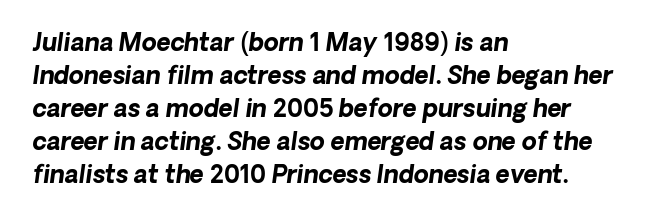
{"italic": "yes", "lean": "right", "slant_degrees": 8, "bold": "yes", "underline": "no", "align": "left", "line_spacing": "normal", "line_spacing_ratio": 1.37, "letter_spacing": "normal", "letter_spacing_em": 0.0, "glyph_px": 24}
